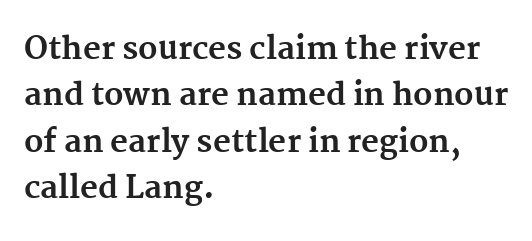
This sample is left-justified, so line endings fall wherever the words run out. This rendering features lettering with no underline. Small tapered or slab feet sit at the stroke ends, so this counts as serif. Horizontal bands of white between lines are of average thickness. The characters look thick and weighty, a clear bold. The rendering uses natural spacing where letterforms have individual widths.
